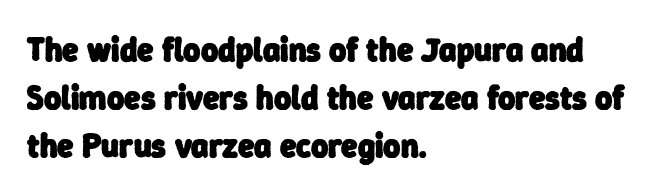
Q: Is the text bold? A: Yes.
Q: Is the typeface a serif or a sans-serif typeface? A: Sans-serif.
Q: Is the text underlined? A: No.
Q: How is the paragraph aligned? A: Left-aligned.
Q: Is the spacing between letters normal or unusually wide? A: Normal.
Q: Is the spacing between lines tight, normal or loose? A: Normal.
Q: Width (condensed, normal, or wide)? A: Normal.
Q: Stroke contrast? A: Low.
Q: x-height? A: Medium.
Q: Monospaced? A: No.
